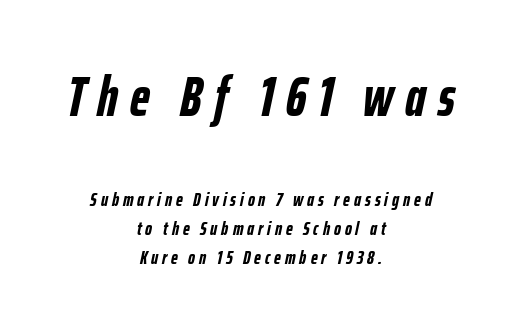
Clear beneath every line of the passage. Is this a fixed-width face? No — the glyphs have proportional, varying widths. The face used here has a pronounced slope to its letters. The strokes are fattened all the way to bold. Compared with a flush-left layout, this one balances lines on the center instead. Size contrast runs from large at the top to small at the bottom.
